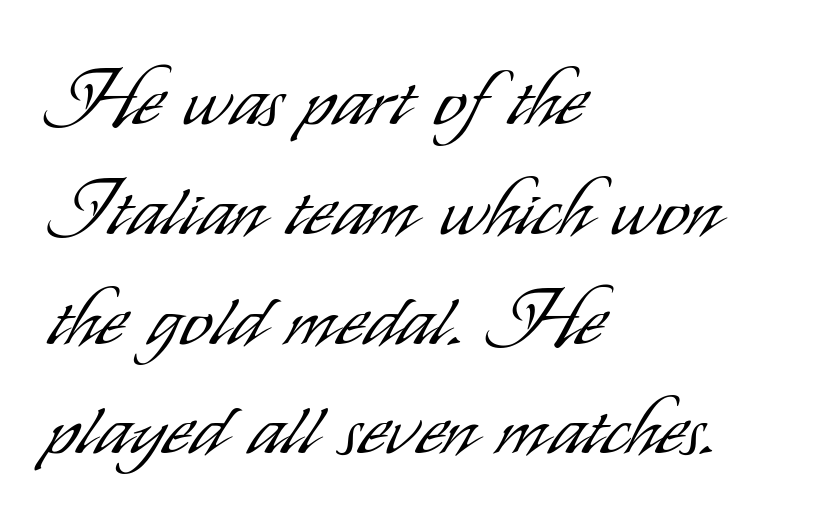
{"serif": "no", "bold": "no", "weight": "light", "width": "condensed", "stroke_contrast": "low", "x_height": "small", "monospaced": "no", "underline": "no", "align": "left", "line_spacing": "normal", "line_spacing_ratio": 1.39, "letter_spacing": "normal", "letter_spacing_em": 0.0, "glyph_px": 79}
